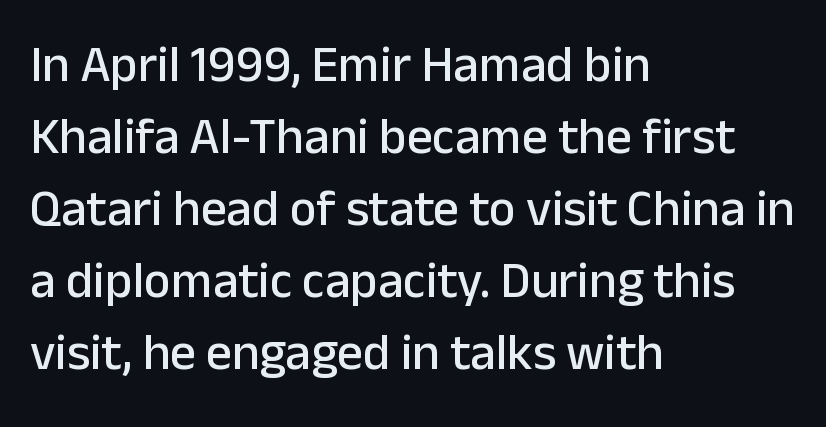
{"serif": "no", "italic": "no", "width": "normal", "stroke_contrast": "low", "x_height": "medium", "monospaced": "no", "underline": "no", "align": "left", "line_spacing": "normal", "line_spacing_ratio": 1.41, "letter_spacing": "normal", "letter_spacing_em": 0.0, "glyph_px": 51}
